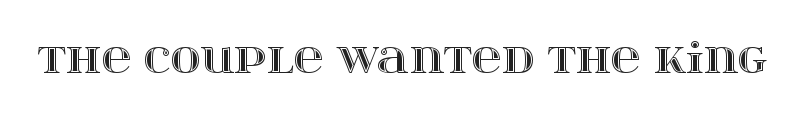
The image shows 41 px wide type, upright; set normal letter spacing, not underlined; a large x-height.
